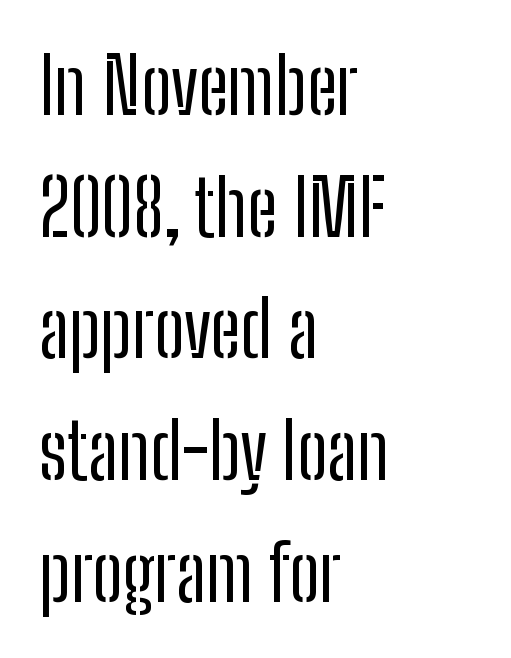
{"serif": "no", "italic": "no", "bold": "no", "weight": "regular", "width": "condensed", "stroke_contrast": "low", "x_height": "medium", "monospaced": "no", "underline": "no", "align": "left", "line_spacing": "normal", "line_spacing_ratio": 1.58, "letter_spacing": "normal", "letter_spacing_em": 0.0, "glyph_px": 77}
